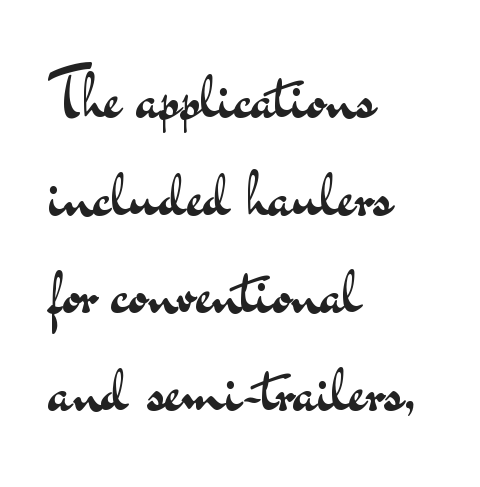
The strip under each line holds only bare page. The glyphs in this specimen are sans serif. Each letter keeps its own natural width here, so spacing adapts to shape. A quiet, ordinary-to-light weight characterises the typeface.
